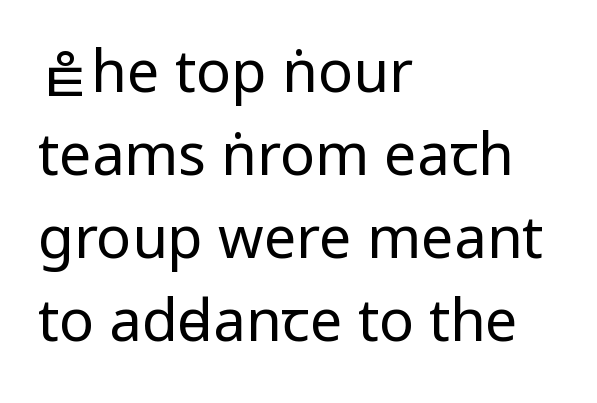
{"serif": "no", "italic": "no", "bold": "no", "weight": "regular", "width": "condensed", "stroke_contrast": "low", "x_height": "large", "monospaced": "no", "underline": "no", "align": "left", "line_spacing": "normal", "line_spacing_ratio": 1.43, "letter_spacing": "normal", "letter_spacing_em": 0.0, "glyph_px": 58}
